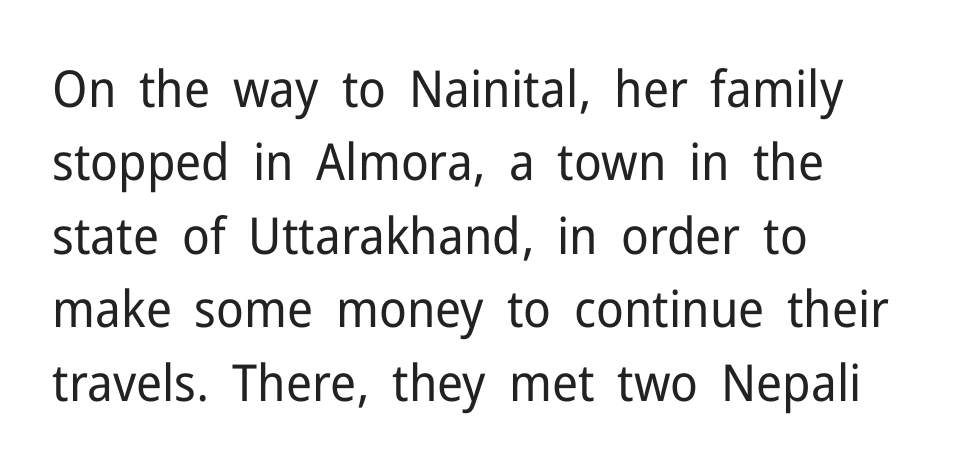
Q: Is the text bold? A: No.
Q: Is the text italic (slanted)? A: No, it is upright.
Q: Is the typeface a serif or a sans-serif typeface? A: Sans-serif.
Q: Is the text underlined? A: No.
Q: How is the paragraph aligned? A: Left-aligned.
Q: Is the spacing between letters normal or unusually wide? A: Normal.
Q: Is the spacing between lines tight, normal or loose? A: Normal.
Q: Width (condensed, normal, or wide)? A: Normal.
Q: Stroke contrast? A: Low.
Q: x-height? A: Medium.
Q: Monospaced? A: No.
